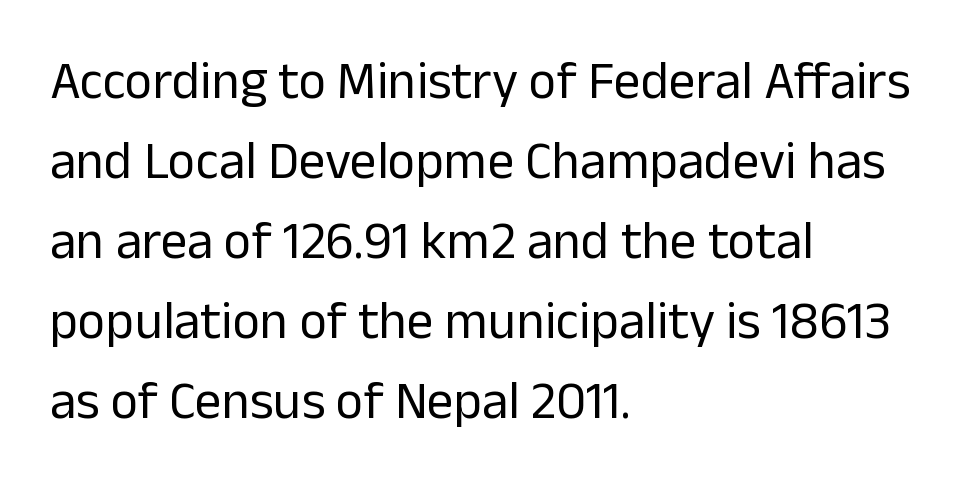
The image shows 53 px regular-weight sans-serif type, upright; set left-aligned, normal line spacing (1.51x), normal letter spacing, not underlined; low stroke contrast and a medium x-height.
